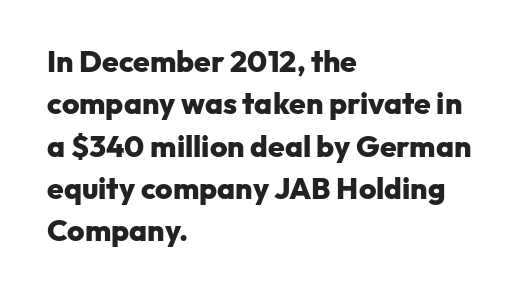
The image shows 30 px heavy sans-serif type, upright; set left-aligned, normal line spacing (1.41x), normal letter spacing, not underlined; low stroke contrast and a medium x-height.
